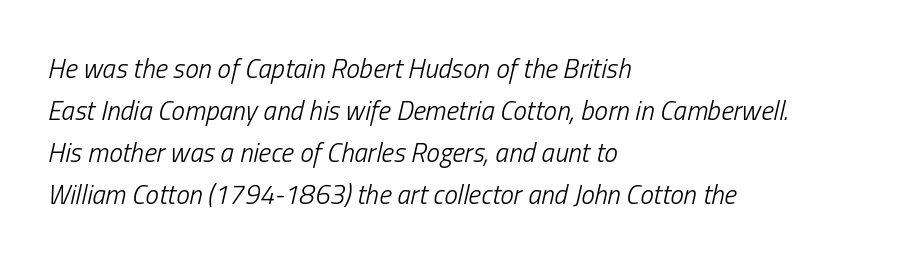
Standard letterfit; no display-style spreading of the glyphs. The gap between lines stays unmarked. Each new line begins a customary step beneath the previous one. A light-to-regular cut is what we see here.
